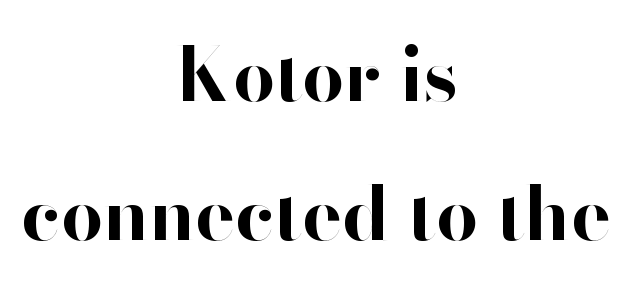
Notice how thick the strokes are: this is what a full bold looks like. Every row of glyphs is offset so its center matches the block's center. Any mark beneath the type? The region is blank. Does the type have serifs? No, each stem ends abruptly. Caption: standard tracking, unaltered. These lines are rendered in a variable-pitch font.
